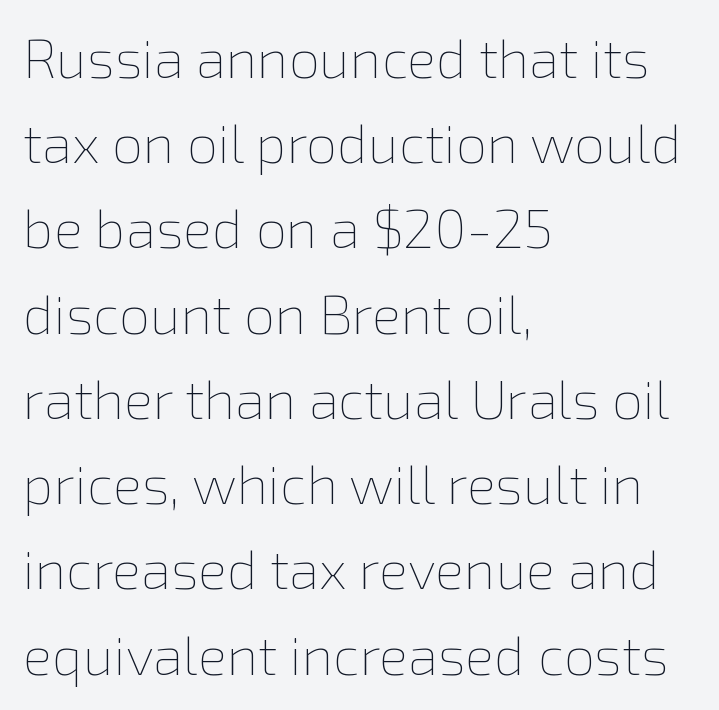
The image shows 55 px thin type, upright; set left-aligned, normal line spacing (1.55x), normal letter spacing, not underlined; a medium x-height.
